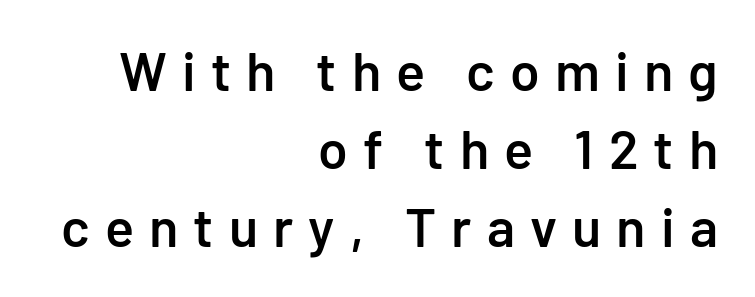
The image shows 54 px semibold sans-serif type, upright; set right-aligned, normal line spacing (1.44x), unusually wide letter spacing (+0.28 em), not underlined; low stroke contrast and a medium x-height.
